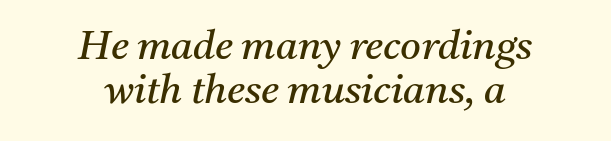
Q: Is the text bold? A: No.
Q: Is the text italic (slanted)? A: Yes, it leans right by about 11 degrees.
Q: Is the typeface a serif or a sans-serif typeface? A: Serif.
Q: Is the text underlined? A: No.
Q: How is the paragraph aligned? A: Centered.
Q: Is the spacing between letters normal or unusually wide? A: Normal.
Q: Is the spacing between lines tight, normal or loose? A: Tight.
Q: Width (condensed, normal, or wide)? A: Normal.
Q: Stroke contrast? A: Medium.
Q: x-height? A: Medium.
Q: Monospaced? A: No.
